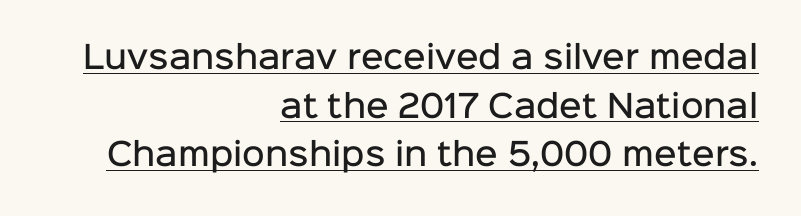
Here the designer chose a conventional face with non-uniform glyph widths. A bit beefed up — I'd call it semibold rather than bold. Observe the absence of serifs on each vertical stroke in this sample. Tracking value appears to be zero — textbook default spacing.
